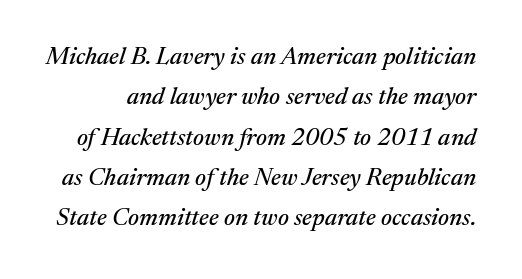
The letterforms sit shoulder to shoulder at normal distance. Just letters on the line, the space beneath them empty. Rows of type keep a routine distance in the vertical direction. An italicized treatment has been applied to the whole sample.
